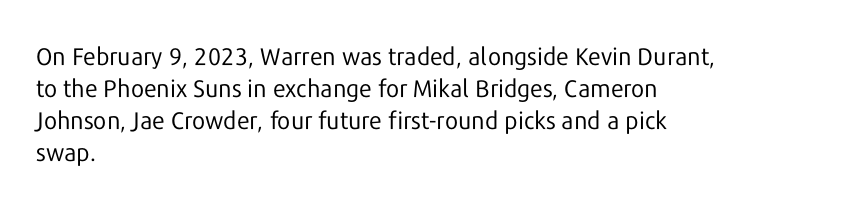
The image shows 24 px text type, upright; set left-aligned, normal line spacing (1.34x), normal letter spacing, not underlined.
